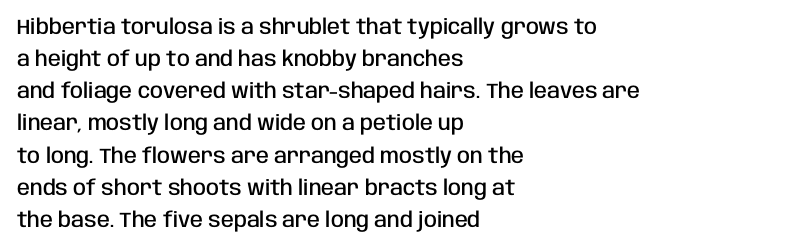
{"italic": "no", "bold": "semi", "underline": "no", "align": "left", "line_spacing": "normal", "line_spacing_ratio": 1.53, "letter_spacing": "normal", "letter_spacing_em": 0.0, "glyph_px": 21}
